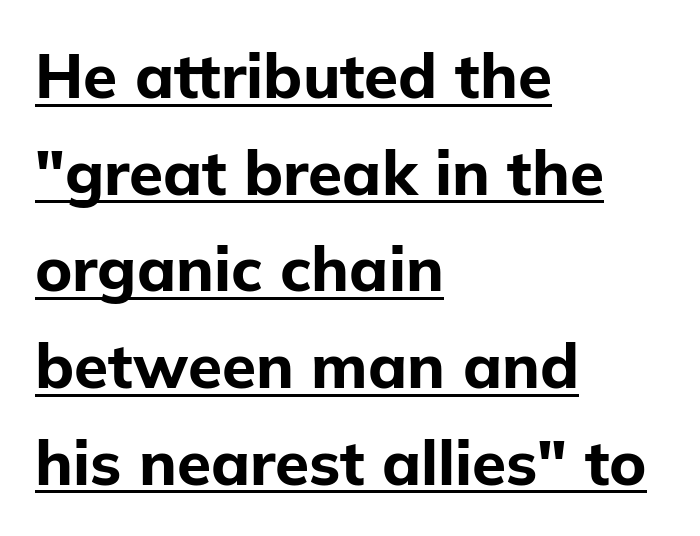
Q: Is the text bold? A: Yes.
Q: Is the text italic (slanted)? A: No, it is upright.
Q: Is the typeface a serif or a sans-serif typeface? A: Sans-serif.
Q: Is the text underlined? A: Yes.
Q: How is the paragraph aligned? A: Left-aligned.
Q: Is the spacing between letters normal or unusually wide? A: Normal.
Q: Is the spacing between lines tight, normal or loose? A: Normal.
Q: Width (condensed, normal, or wide)? A: Normal.
Q: Stroke contrast? A: Low.
Q: x-height? A: Medium.
Q: Monospaced? A: No.
